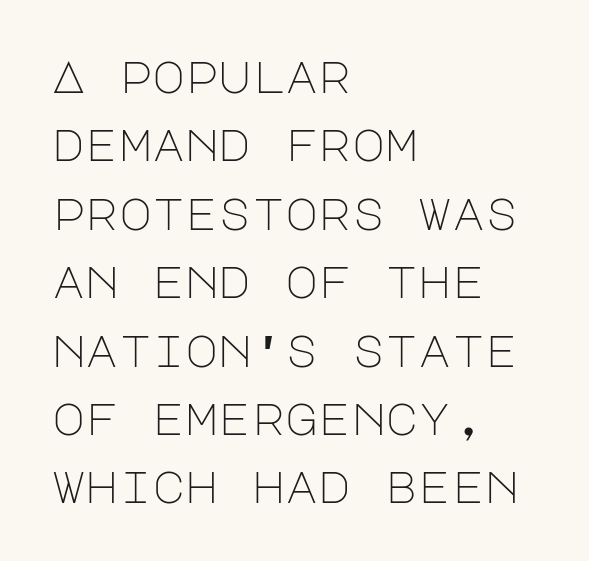
{"serif": "no", "italic": "no", "bold": "no", "weight": "light", "width": "normal", "stroke_contrast": "low", "x_height": "large", "underline": "no", "align": "left", "line_spacing": "normal", "line_spacing_ratio": 1.52, "letter_spacing": "normal", "letter_spacing_em": 0.0, "glyph_px": 45}
